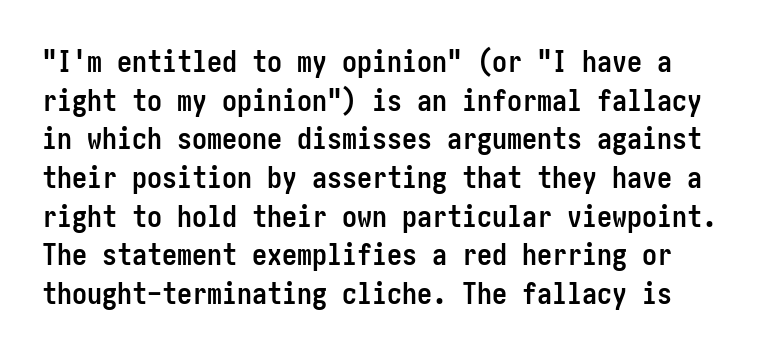
Q: Is the text bold? A: Yes.
Q: Is the text italic (slanted)? A: No, it is upright.
Q: Is the typeface a serif or a sans-serif typeface? A: Sans-serif.
Q: Is the text underlined? A: No.
Q: Is the spacing between letters normal or unusually wide? A: Normal.
Q: Is the spacing between lines tight, normal or loose? A: Normal.
Q: Width (condensed, normal, or wide)? A: Condensed.
Q: Stroke contrast? A: Low.
Q: x-height? A: Medium.
